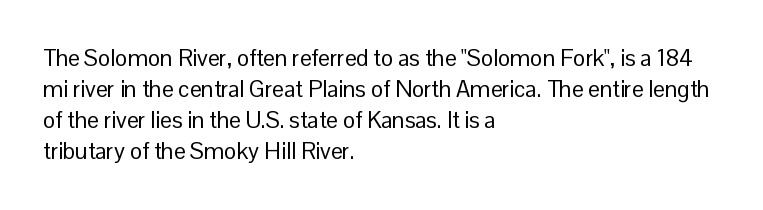
{"italic": "no", "bold": "no", "underline": "no", "align": "left", "line_spacing": "normal", "line_spacing_ratio": 1.35, "letter_spacing": "normal", "letter_spacing_em": 0.0, "glyph_px": 23}
